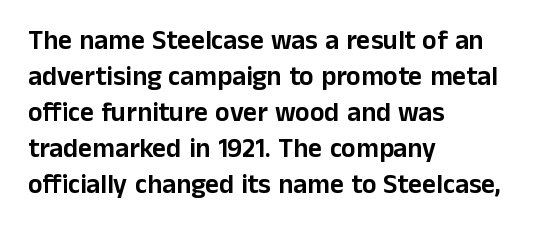
{"italic": "no", "underline": "no", "align": "left", "line_spacing": "normal", "line_spacing_ratio": 1.33, "letter_spacing": "normal", "letter_spacing_em": 0.0, "glyph_px": 27}
